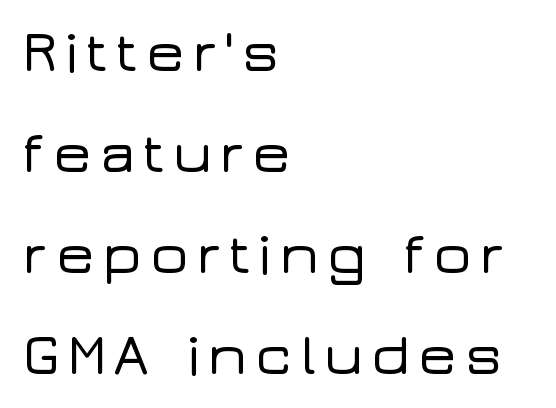
Note: no serifs on the glyphs. Is the block centered? No — it sits flush against the left margin. The typography opts for an upright posture over an oblique one. Decoration check: the copy has no underline. Varying glyph widths throughout — classic text-font behaviour.
